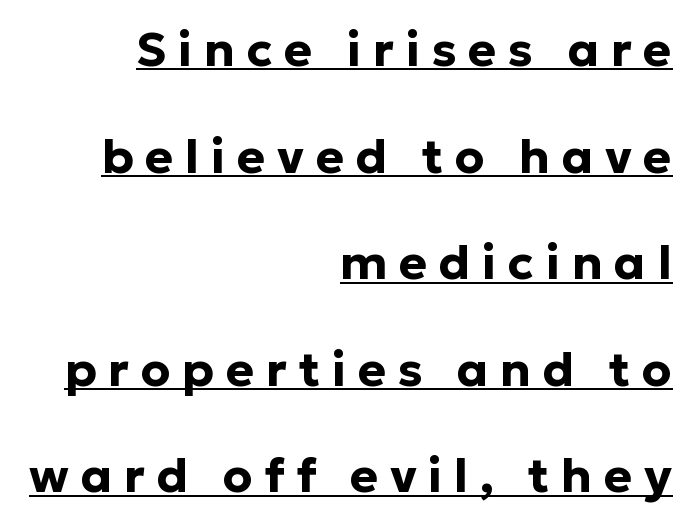
{"serif": "no", "italic": "no", "bold": "yes", "weight": "bold", "width": "normal", "stroke_contrast": "low", "x_height": "medium", "monospaced": "no", "underline": "yes", "align": "right", "line_spacing": "loose", "line_spacing_ratio": 2.22, "letter_spacing": "wide", "letter_spacing_em": 0.24, "glyph_px": 48}
